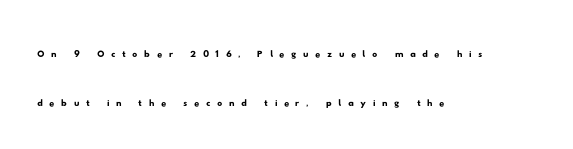
The image shows 25 px text type; set left-aligned, loose line spacing (1.97x), unusually wide letter spacing (+0.26 em), not underlined.
